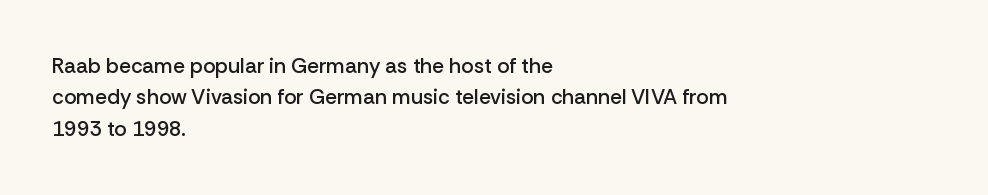
The image shows 21 px text type, upright; set left-aligned, normal line spacing (1.5x), normal letter spacing, not underlined.
